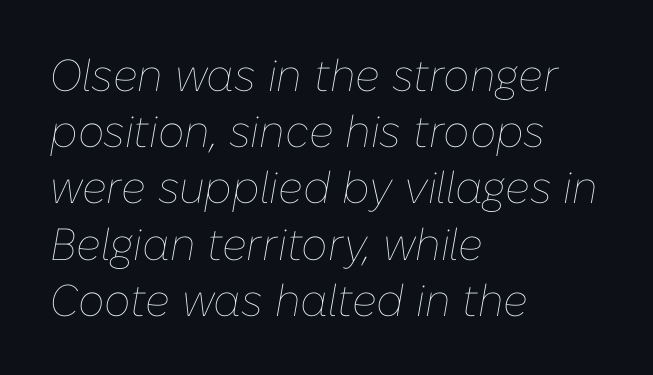
Q: Is the text bold? A: No.
Q: Is the text italic (slanted)? A: Yes, it leans right by about 10 degrees.
Q: Is the text underlined? A: No.
Q: How is the paragraph aligned? A: Left-aligned.
Q: Is the spacing between letters normal or unusually wide? A: Normal.
Q: Is the spacing between lines tight, normal or loose? A: Normal.
Q: Width (condensed, normal, or wide)? A: Normal.
Q: Stroke contrast? A: Low.
Q: x-height? A: Medium.
Q: Monospaced? A: No.
